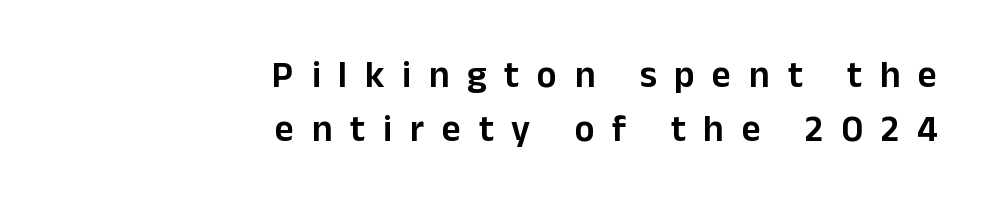
{"serif": "no", "italic": "no", "width": "normal", "stroke_contrast": "low", "x_height": "medium", "monospaced": "no", "underline": "no", "align": "right", "line_spacing": "normal", "line_spacing_ratio": 1.47, "letter_spacing": "wide", "letter_spacing_em": 0.48, "glyph_px": 37}
